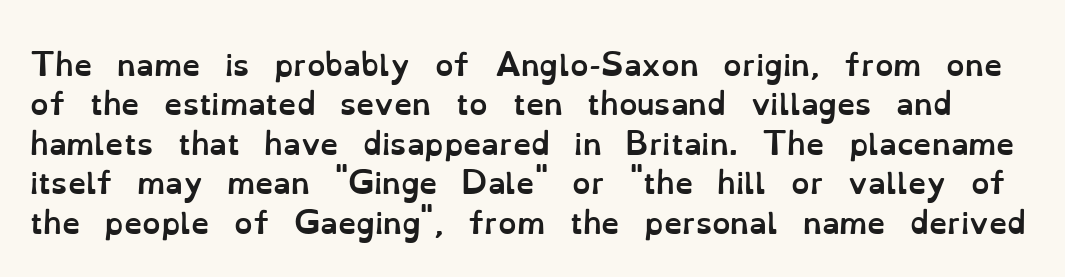
{"italic": "no", "bold": "yes", "weight": "semibold", "width": "normal", "stroke_contrast": "low", "x_height": "small", "monospaced": "no", "underline": "no", "line_spacing": "normal", "line_spacing_ratio": 1.36, "letter_spacing": "normal", "letter_spacing_em": 0.0, "glyph_px": 29}
